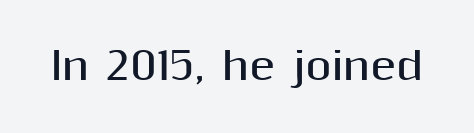
Each letter keeps its own natural width here, so spacing adapts to shape. Rendered with straight, roman letterforms. Letter spacing: default. Look at the bottom of the vertical strokes: they stop flat, with no serifs. The passage shown is not underscored anywhere. Emphasis by weight is at full strength: bold.
